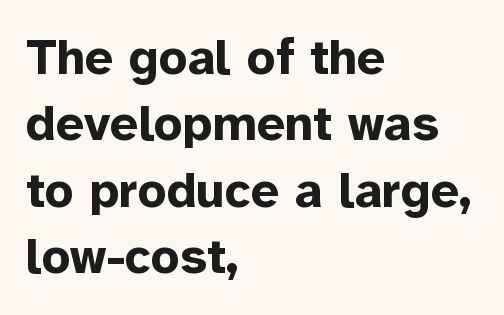
The image shows 50 px bold sans-serif type, upright; set left-aligned, normal line spacing (1.33x), normal letter spacing, not underlined; low stroke contrast and a medium x-height.
